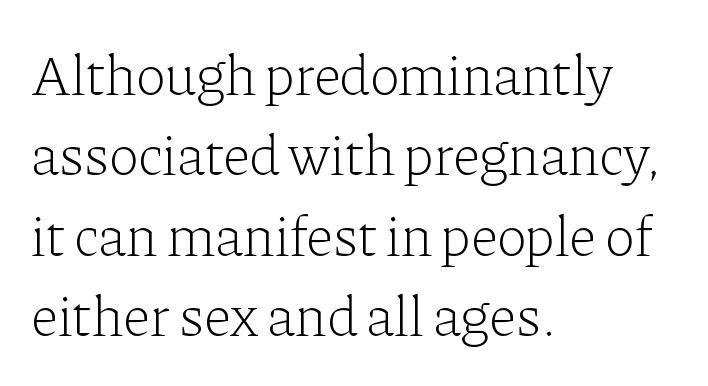
These lines are set flush left with a ragged right edge. Here the designer chose a conventional face with non-uniform glyph widths. Honestly, there is no underline to notice here at all. Does the leading feel generous? No, just average.
